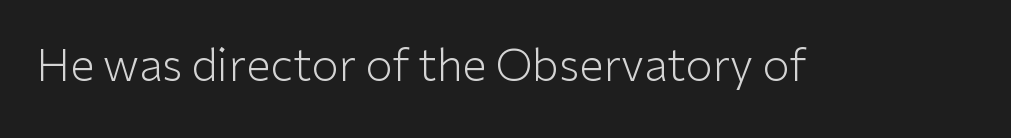
The passage shown is typed in a proportional face where columns would drift. In terms of letterform style, serifs are entirely absent. Decoration check: the copy has no underline. This is not heavy type; no bold has been used.
